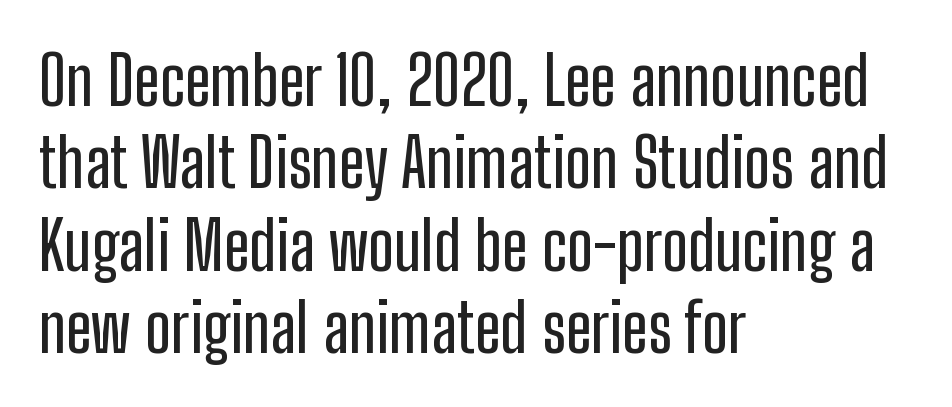
{"serif": "no", "italic": "no", "width": "condensed", "stroke_contrast": "low", "x_height": "medium", "monospaced": "no", "underline": "no", "align": "left", "line_spacing_ratio": 1.21, "letter_spacing": "normal", "letter_spacing_em": 0.0, "glyph_px": 68}
